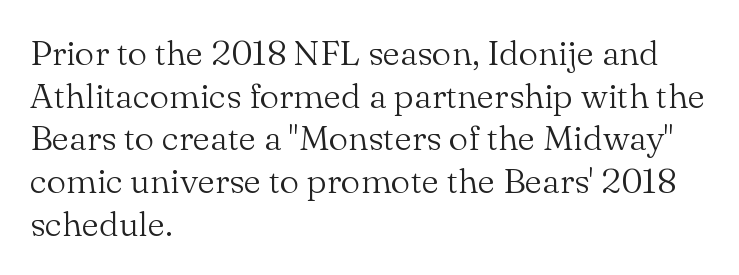
The image shows 35 px light serif type, upright; set left-aligned, line spacing 1.22x, normal letter spacing, not underlined; medium stroke contrast and a small x-height.
